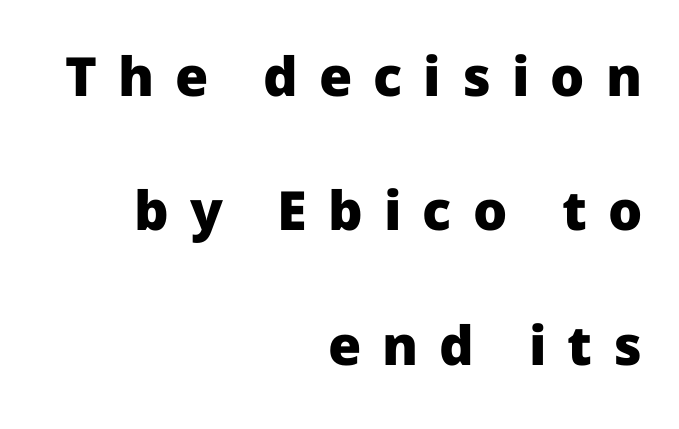
Compared with an ordinary text face, these strokes are far heavier — a full bold. Airy leading. The gap between lines stays unmarked. Characters remain perfectly vertical along every line.
